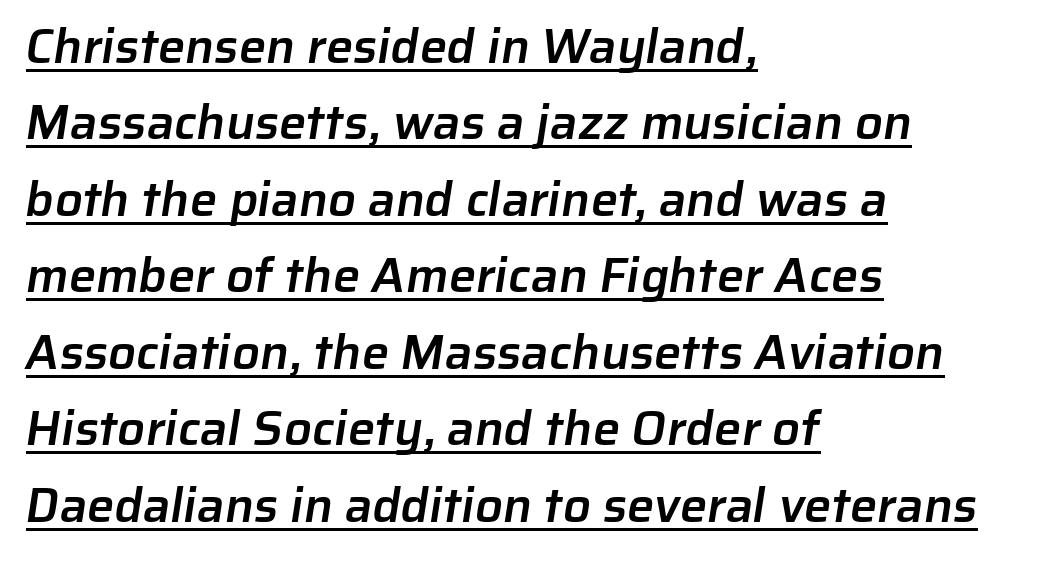
Q: Is the text bold? A: Semi-bold.
Q: Is the typeface a serif or a sans-serif typeface? A: Sans-serif.
Q: Is the text underlined? A: Yes.
Q: How is the paragraph aligned? A: Left-aligned.
Q: Is the spacing between letters normal or unusually wide? A: Normal.
Q: Is the spacing between lines tight, normal or loose? A: Normal.
Q: Width (condensed, normal, or wide)? A: Normal.
Q: Stroke contrast? A: Low.
Q: x-height? A: Medium.
Q: Monospaced? A: No.
